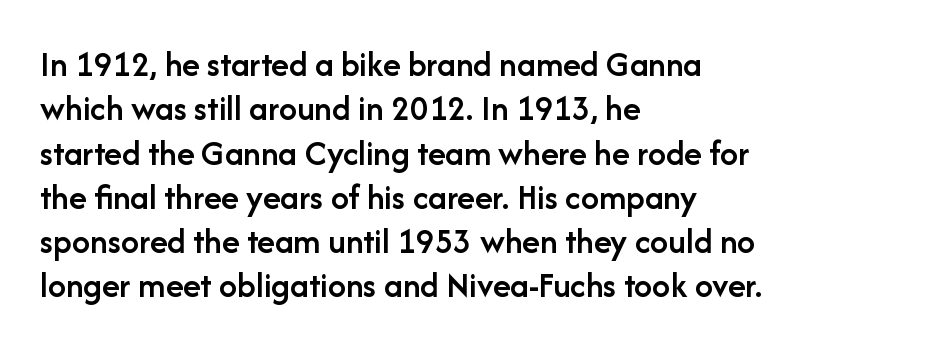
{"serif": "no", "italic": "no", "bold": "semi", "weight": "semibold", "width": "normal", "stroke_contrast": "low", "x_height": "medium", "monospaced": "no", "underline": "no", "align": "left", "line_spacing_ratio": 1.23, "letter_spacing": "normal", "letter_spacing_em": 0.0, "glyph_px": 36}
